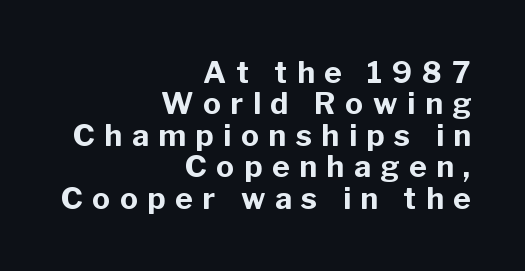
{"serif": "no", "italic": "no", "bold": "yes", "weight": "bold", "width": "normal", "stroke_contrast": "low", "x_height": "medium", "monospaced": "no", "underline": "no", "align": "right", "line_spacing": "tight", "line_spacing_ratio": 1.05, "letter_spacing": "wide", "letter_spacing_em": 0.32, "glyph_px": 30}
